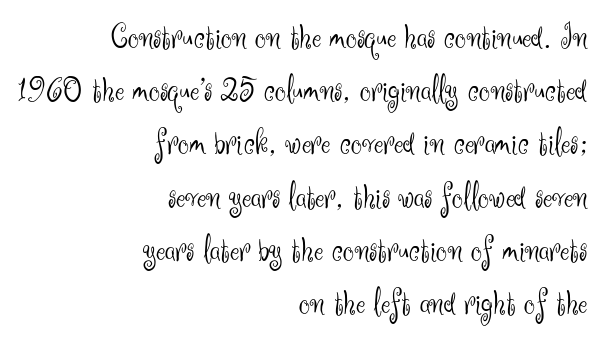
Q: Is the text bold? A: No.
Q: Is the text italic (slanted)? A: No, it is upright.
Q: Is the typeface a serif or a sans-serif typeface? A: Sans-serif.
Q: Is the text underlined? A: No.
Q: How is the paragraph aligned? A: Right-aligned.
Q: Is the spacing between letters normal or unusually wide? A: Normal.
Q: Is the spacing between lines tight, normal or loose? A: Normal.
Q: Width (condensed, normal, or wide)? A: Normal.
Q: Stroke contrast? A: Medium.
Q: x-height? A: Small.
Q: Monospaced? A: No.
